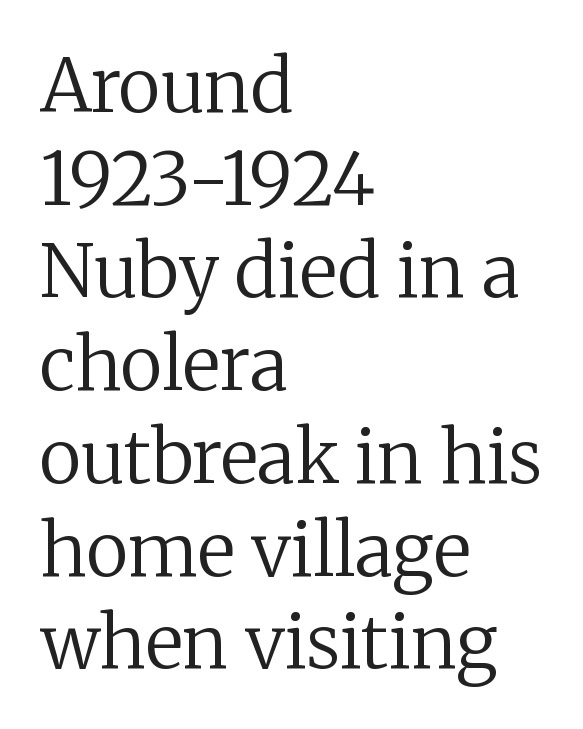
{"serif": "yes", "italic": "no", "bold": "no", "weight": "regular", "width": "normal", "stroke_contrast": "low", "x_height": "medium", "monospaced": "no", "underline": "no", "align": "left", "line_spacing": "normal", "line_spacing_ratio": 1.27, "letter_spacing": "normal", "letter_spacing_em": 0.0, "glyph_px": 73}
